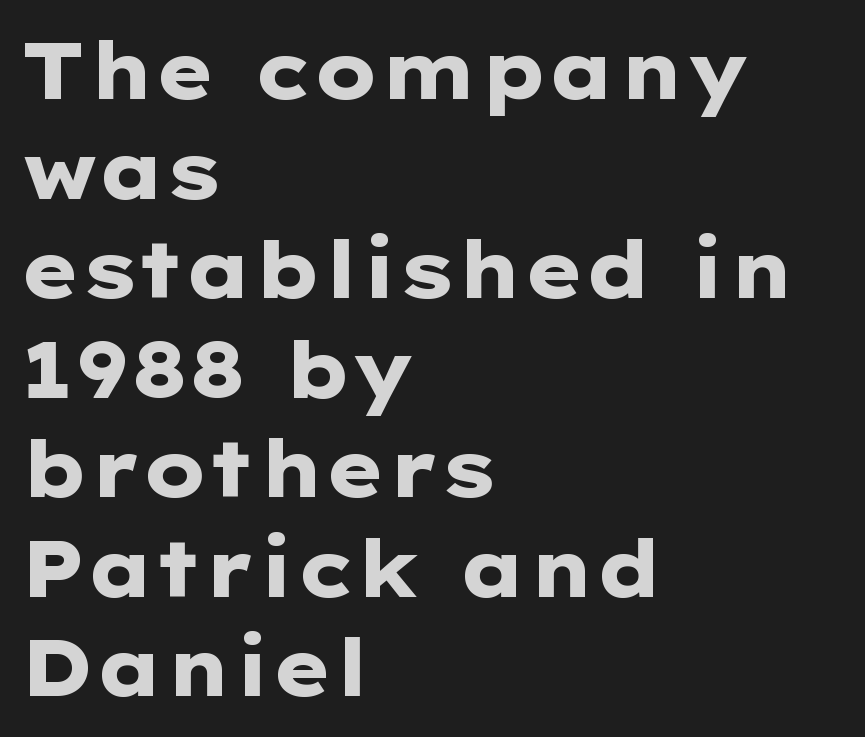
{"serif": "no", "italic": "no", "bold": "yes", "weight": "heavy", "width": "wide", "stroke_contrast": "low", "x_height": "medium", "monospaced": "no", "underline": "no", "align": "left", "line_spacing": "normal", "line_spacing_ratio": 1.26, "letter_spacing": "normal", "letter_spacing_em": 0.0, "glyph_px": 79}
